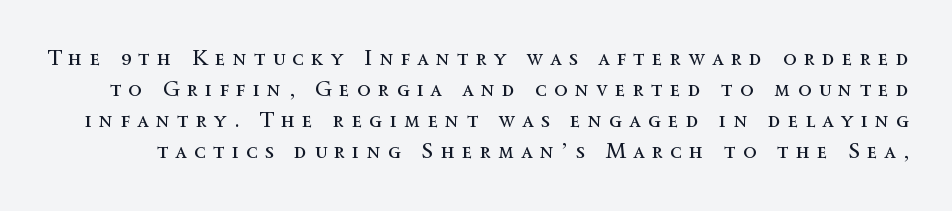
{"italic": "no", "bold": "no", "underline": "no", "line_spacing": "normal", "line_spacing_ratio": 1.41, "letter_spacing": "wide", "letter_spacing_em": 0.34, "glyph_px": 22}
